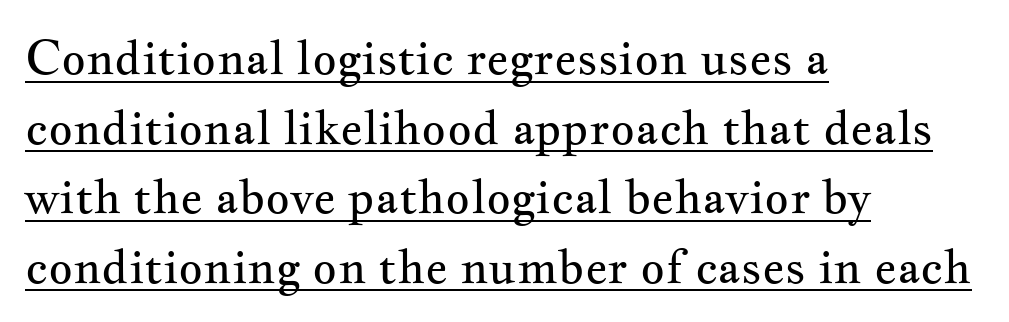
{"serif": "yes", "italic": "no", "bold": "no", "weight": "regular", "width": "wide", "stroke_contrast": "medium", "x_height": "small", "monospaced": "no", "underline": "yes", "align": "left", "line_spacing": "normal", "line_spacing_ratio": 1.48, "letter_spacing": "normal", "letter_spacing_em": 0.0, "glyph_px": 47}
